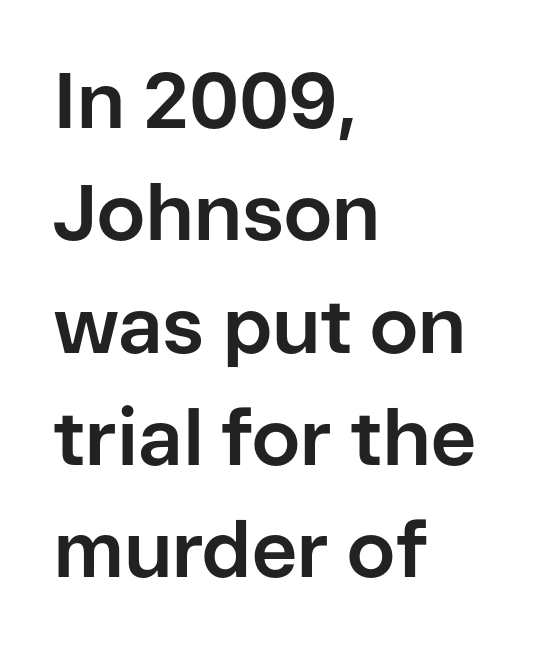
Q: Is the text bold? A: Yes.
Q: Is the text italic (slanted)? A: No, it is upright.
Q: Is the typeface a serif or a sans-serif typeface? A: Sans-serif.
Q: Is the text underlined? A: No.
Q: How is the paragraph aligned? A: Left-aligned.
Q: Is the spacing between letters normal or unusually wide? A: Normal.
Q: Is the spacing between lines tight, normal or loose? A: Normal.
Q: Width (condensed, normal, or wide)? A: Normal.
Q: Stroke contrast? A: Low.
Q: x-height? A: Medium.
Q: Monospaced? A: No.
